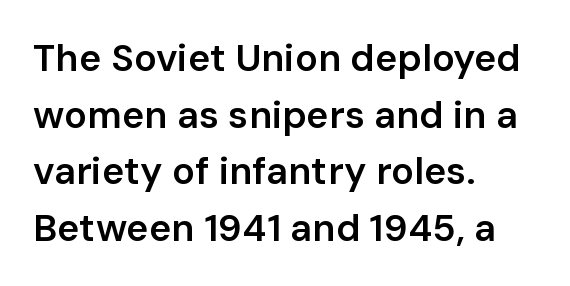
Is the type bold? Partly — it's a semibold, heavier than regular but not fully bold. Between one letter and the next there's only the usual sliver of space. The compositor pushed each line to the left boundary. This sample has the flowing, uneven cadence of proportional lettering. Italic: no, the glyphs are upright roman. Reading down the column, the eye jumps a familiar distance to each next line.
